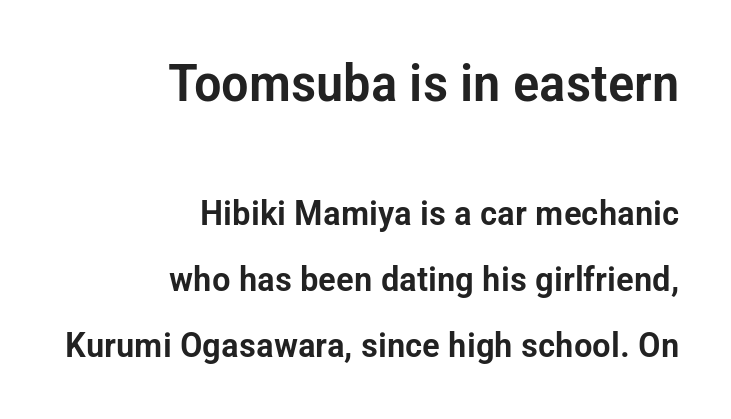
{"serif": "no", "italic": "no", "width": "condensed", "stroke_contrast": "low", "x_height": "medium", "monospaced": "no", "underline": "no", "align": "right", "line_spacing_ratio": 1.89, "letter_spacing": "normal", "letter_spacing_em": 0.0, "larger_block": "first", "size_ratio": 1.49, "glyph_px": 52}
